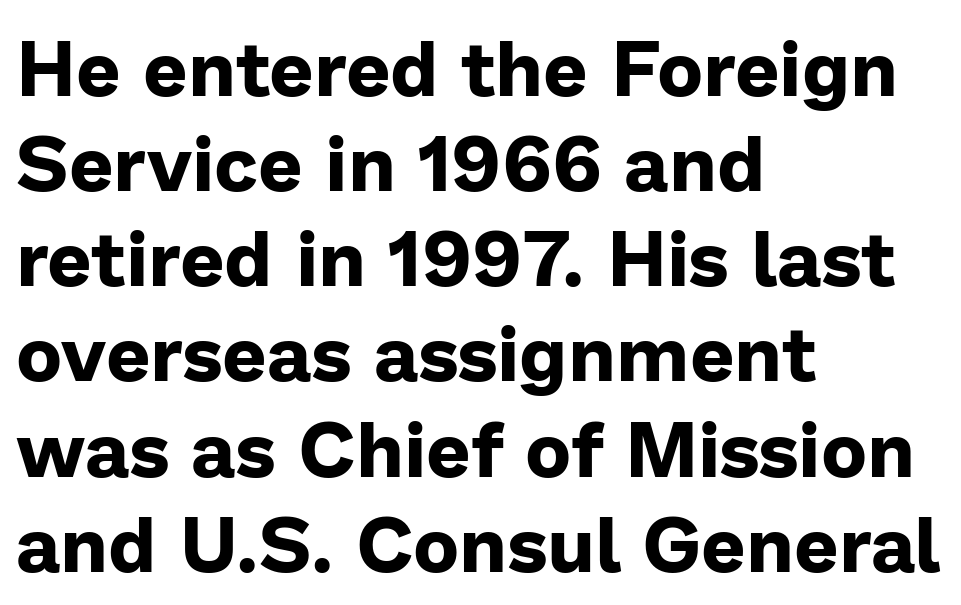
The image shows 78 px bold sans-serif type, upright; set left-aligned, line spacing 1.22x, normal letter spacing, not underlined; low stroke contrast and a medium x-height.
